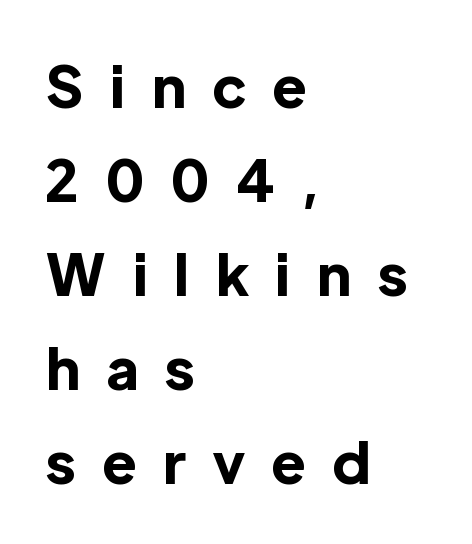
The image shows 57 px bold sans-serif type, upright; set left-aligned, normal line spacing (1.65x), unusually wide letter spacing (+0.48 em), not underlined; a medium x-height.
